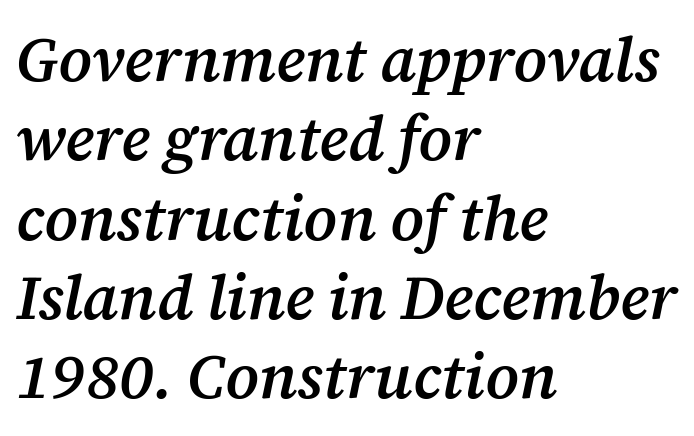
The image shows 62 px semibold serif type, italic (leaning right); set left-aligned, normal line spacing (1.28x), normal letter spacing, not underlined; medium stroke contrast and a medium x-height.
